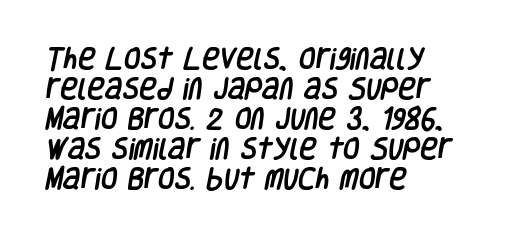
Regular leading. Leftover space on each line is placed entirely after the last word. The strip under each line holds only bare page. How are the letters spaced? Ordinarily, with no added tracking.
